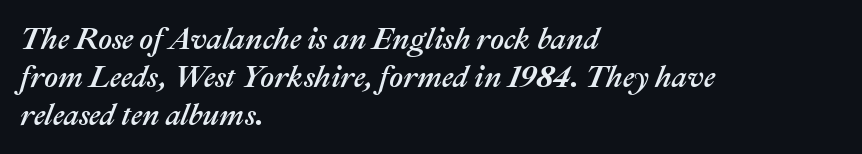
The image shows 30 px text type, italic (leaning right); set left-aligned, normal line spacing (1.26x), normal letter spacing, not underlined; medium stroke contrast and a medium x-height.
